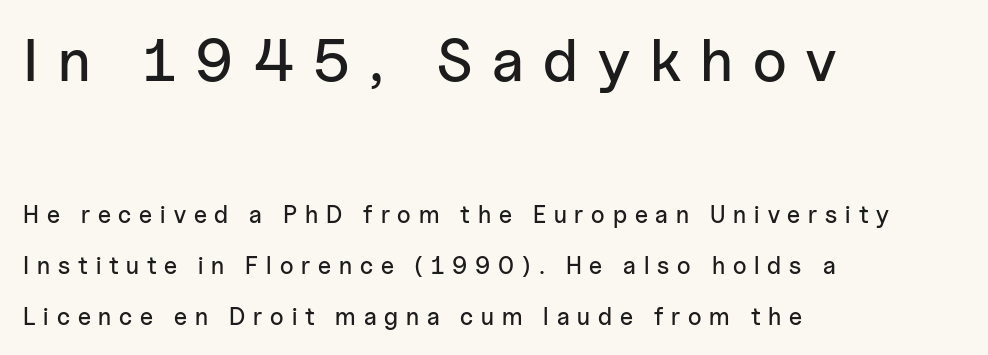
Whoever set this chose breathing room over compactness in the vertical rhythm. There is plenty of visible air inserted between adjacent glyphs. The zone under the glyphs is completely vacant. Serifs: no, the terminals of the letterforms are clean. This is roman type, the default non-slanted kind. Proportional: the letters do not fall into vertical columns.
